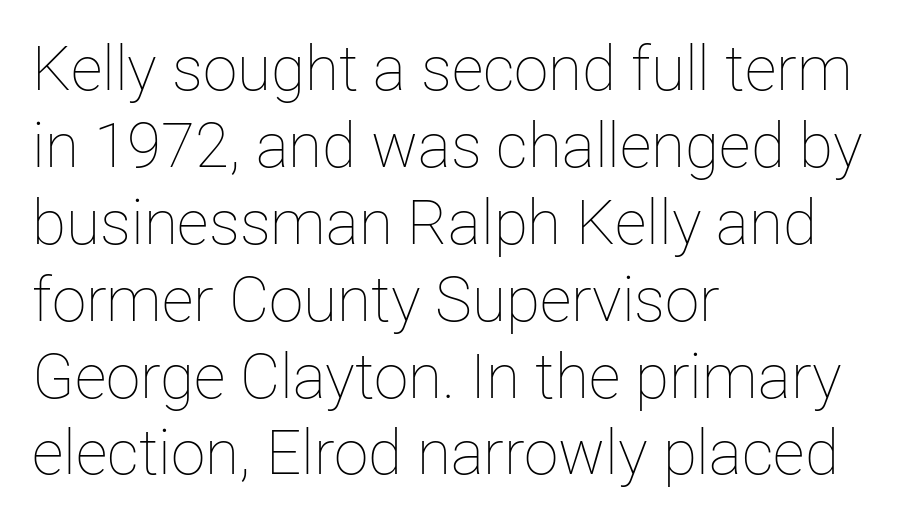
Reading down the block, your eye returns to a fixed left position each line. Character widths vary here, with narrow letters taking less room than wide ones. Lines of text with bare space underneath. Default kerning and tracking; the words read as compact shapes. Nope, not italic — everything's standing straight.
